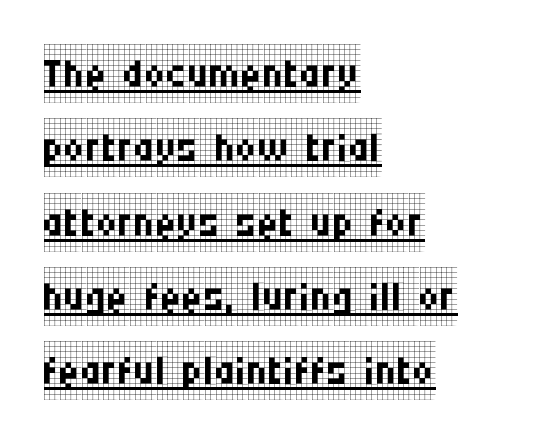
Q: Is the text bold? A: No.
Q: Is the text italic (slanted)? A: No, it is upright.
Q: Is the typeface a serif or a sans-serif typeface? A: Serif.
Q: Is the text underlined? A: Yes.
Q: How is the paragraph aligned? A: Left-aligned.
Q: Is the spacing between letters normal or unusually wide? A: Normal.
Q: Is the spacing between lines tight, normal or loose? A: Normal.
Q: Width (condensed, normal, or wide)? A: Condensed.
Q: Stroke contrast? A: Low.
Q: x-height? A: Large.
Q: Monospaced? A: No.
